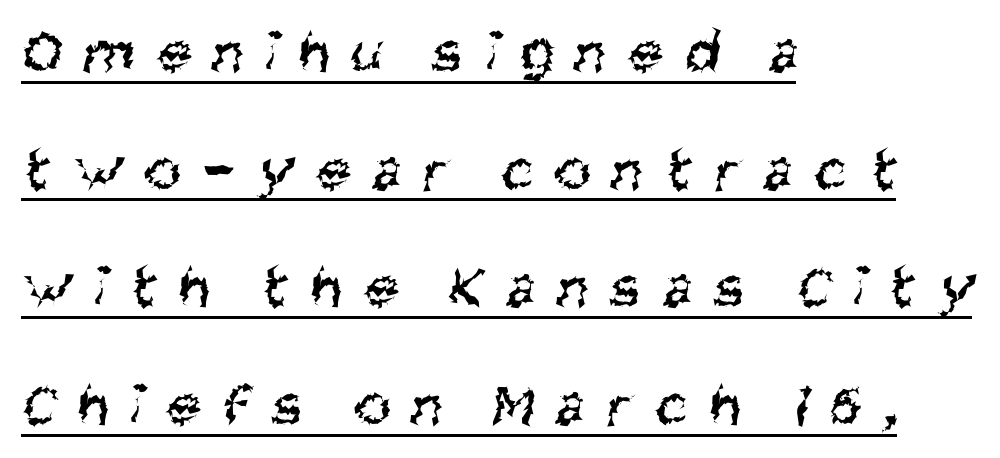
The image shows 61 px regular-weight, condensed sans-serif type; set left-aligned, loose line spacing (1.93x), unusually wide letter spacing (+0.38 em), underlined; medium stroke contrast and a large x-height.
